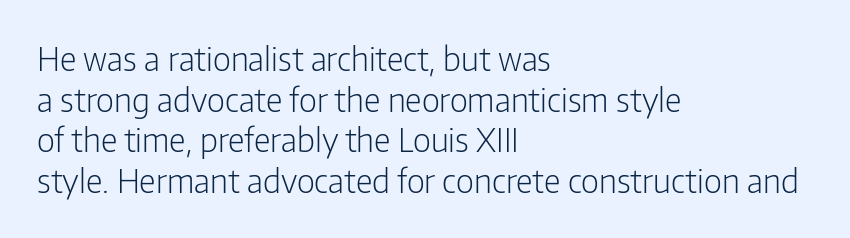
Q: Is the text bold? A: No.
Q: Is the text italic (slanted)? A: No, it is upright.
Q: Is the typeface a serif or a sans-serif typeface? A: Sans-serif.
Q: Is the text underlined? A: No.
Q: How is the paragraph aligned? A: Left-aligned.
Q: Is the spacing between letters normal or unusually wide? A: Normal.
Q: Width (condensed, normal, or wide)? A: Condensed.
Q: Stroke contrast? A: Low.
Q: x-height? A: Medium.
Q: Monospaced? A: No.
